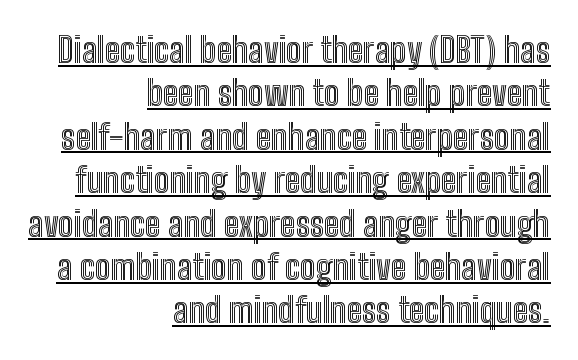
The image shows 35 px condensed type, upright; set right-aligned, line spacing 1.24x, normal letter spacing, underlined; a medium x-height.
